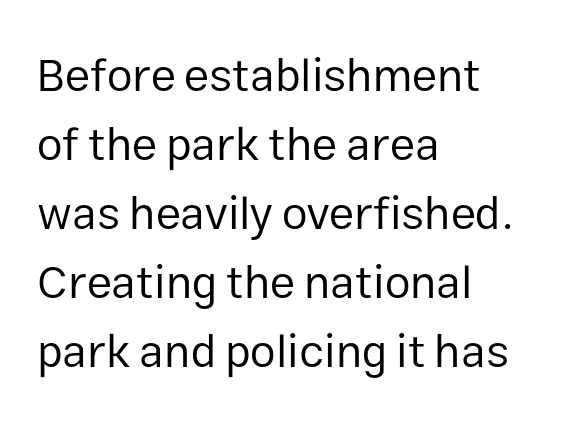
The cut favours lightness, reaching ordinary text weight at its darkest. Each line starts at the same left margin while the right side varies. Is this a fixed-width face? No — the glyphs have proportional, varying widths. This is the regular roman posture of the typeface. Does extra space separate the letters? No, they use regular spacing. The characters display no serif detailing; their extremities are plain.
